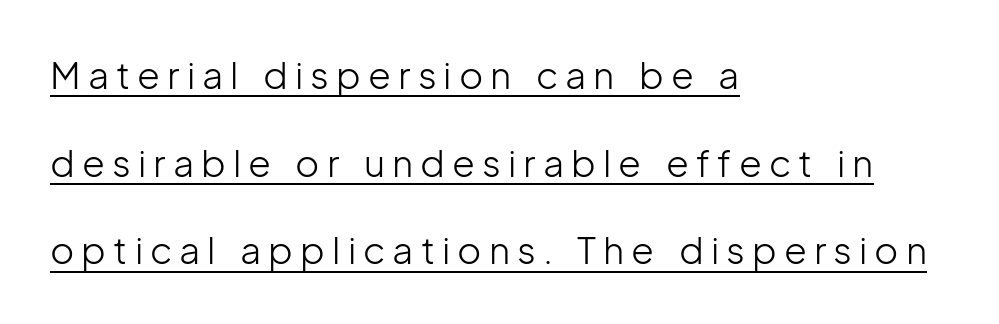
Q: Is the text bold? A: No.
Q: Is the text italic (slanted)? A: No, it is upright.
Q: Is the typeface a serif or a sans-serif typeface? A: Sans-serif.
Q: Is the text underlined? A: Yes.
Q: How is the paragraph aligned? A: Left-aligned.
Q: Is the spacing between lines tight, normal or loose? A: Loose.
Q: Width (condensed, normal, or wide)? A: Normal.
Q: Stroke contrast? A: Low.
Q: x-height? A: Medium.
Q: Monospaced? A: No.
